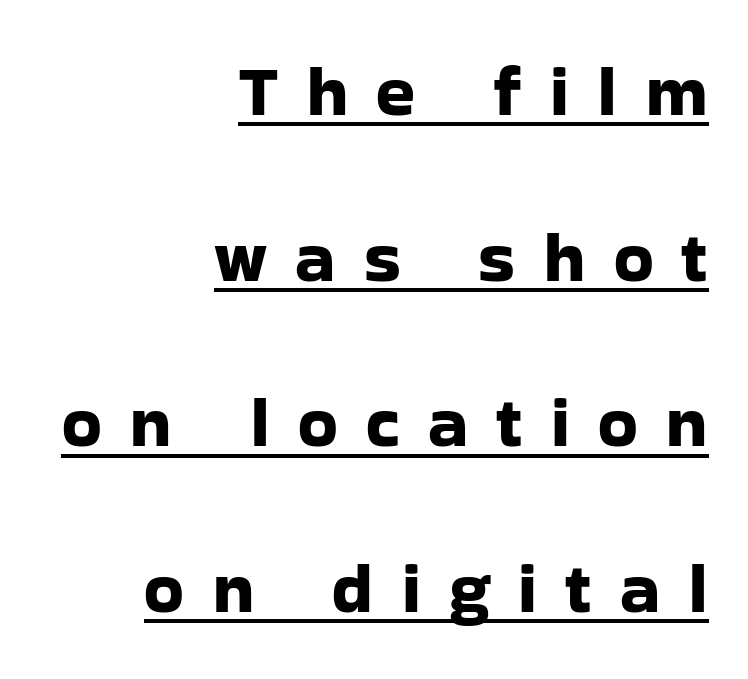
Reading down the column, the eye jumps a long way to each next line. Horizontally, the lines are justified to the trailing edge only. Vertical strokes here are truly vertical. Grotesque or geometric, the face here clearly has no serifs.
